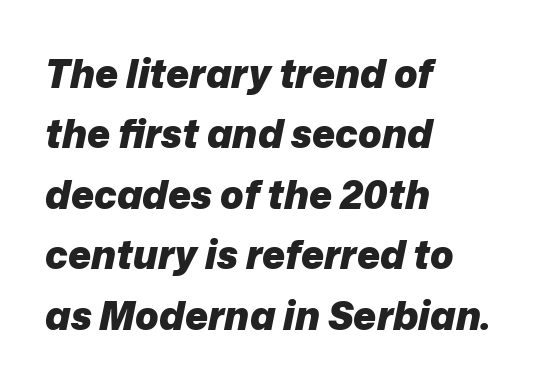
{"italic": "yes", "lean": "right", "slant_degrees": 12, "bold": "yes", "weight": "heavy", "width": "normal", "stroke_contrast": "low", "x_height": "medium", "monospaced": "no", "underline": "no", "align": "left", "line_spacing": "normal", "line_spacing_ratio": 1.55, "letter_spacing": "normal", "letter_spacing_em": 0.0, "glyph_px": 39}
